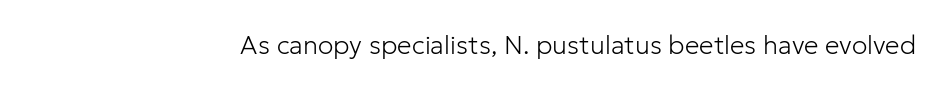
The image shows 26 px text type, upright; set normal letter spacing, not underlined.
